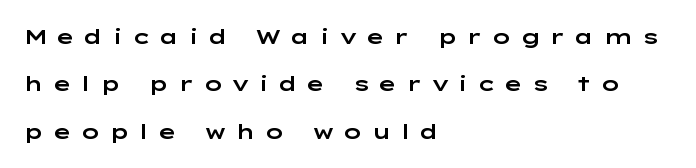
{"italic": "no", "underline": "no", "align": "left", "line_spacing": "loose", "line_spacing_ratio": 2.26, "letter_spacing": "wide", "letter_spacing_em": 0.38, "glyph_px": 21}
